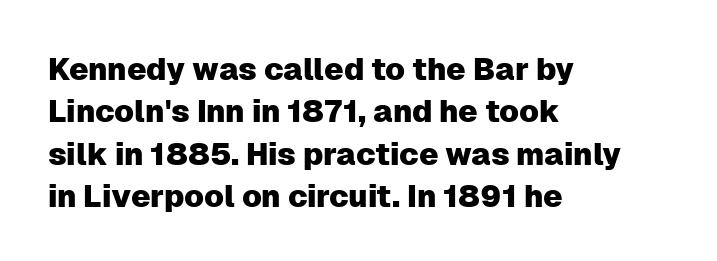
Q: Is the text italic (slanted)? A: No, it is upright.
Q: Is the typeface a serif or a sans-serif typeface? A: Sans-serif.
Q: Is the text underlined? A: No.
Q: How is the paragraph aligned? A: Left-aligned.
Q: Is the spacing between letters normal or unusually wide? A: Normal.
Q: Is the spacing between lines tight, normal or loose? A: Normal.
Q: Width (condensed, normal, or wide)? A: Normal.
Q: Stroke contrast? A: Low.
Q: x-height? A: Medium.
Q: Monospaced? A: No.
